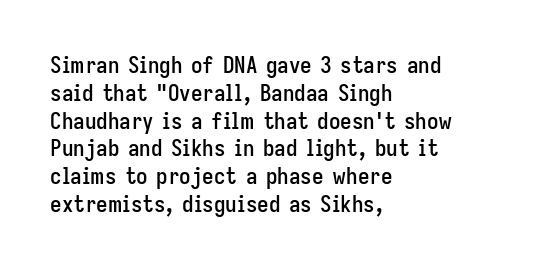
Here the glyphs are tracked normally, forming tight word shapes. The specimen omits any rule beneath the text block's lines. Vertical strokes here are truly vertical. The lines in this sample share a left origin and differ only in where they stop.
